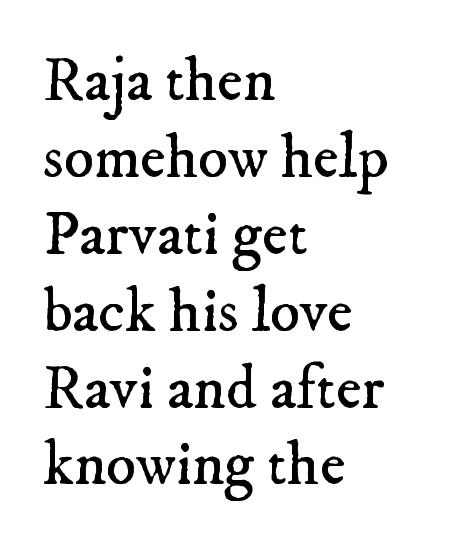
Is the block centered? No — it sits flush against the left margin. Unlike a clean sans, this face finishes its strokes with serifs. The glyphs are unaccompanied by any horizontal stroke below them. Look at the tracking — it's just the regular setting, nothing added. Stem width sits at or under what a default text font uses. Spacing verdict: proportional, widths tailored to each character.
